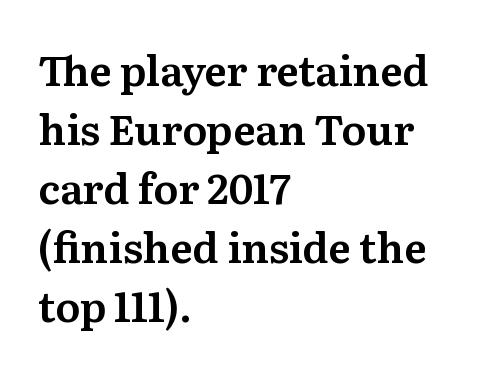
Q: Is the text italic (slanted)? A: No, it is upright.
Q: Is the typeface a serif or a sans-serif typeface? A: Serif.
Q: Is the text underlined? A: No.
Q: How is the paragraph aligned? A: Left-aligned.
Q: Is the spacing between letters normal or unusually wide? A: Normal.
Q: Is the spacing between lines tight, normal or loose? A: Normal.
Q: Width (condensed, normal, or wide)? A: Normal.
Q: Stroke contrast? A: Medium.
Q: x-height? A: Medium.
Q: Monospaced? A: No.
